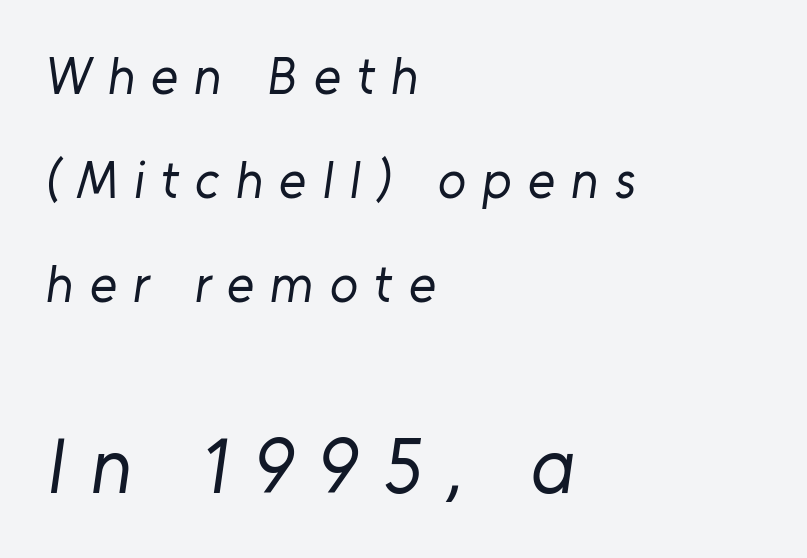
{"serif": "no", "bold": "no", "weight": "regular", "width": "normal", "stroke_contrast": "low", "x_height": "medium", "monospaced": "no", "underline": "no", "align": "left", "line_spacing": "loose", "line_spacing_ratio": 2.0, "letter_spacing": "wide", "letter_spacing_em": 0.31, "larger_block": "second", "size_ratio": 1.5, "glyph_px": 78}
